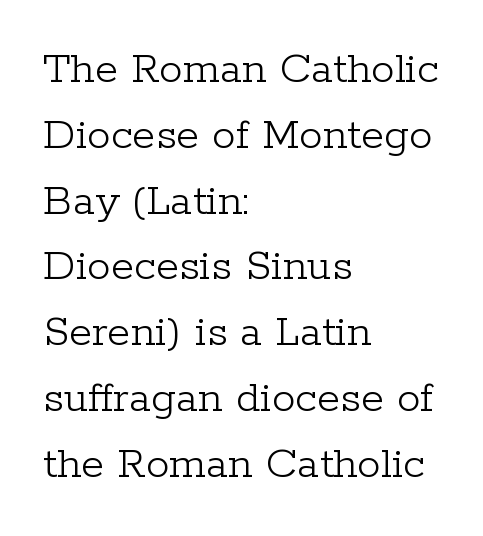
The image shows 47 px light serif type, upright; set left-aligned, normal line spacing (1.4x), normal letter spacing, not underlined; low stroke contrast and a medium x-height.
